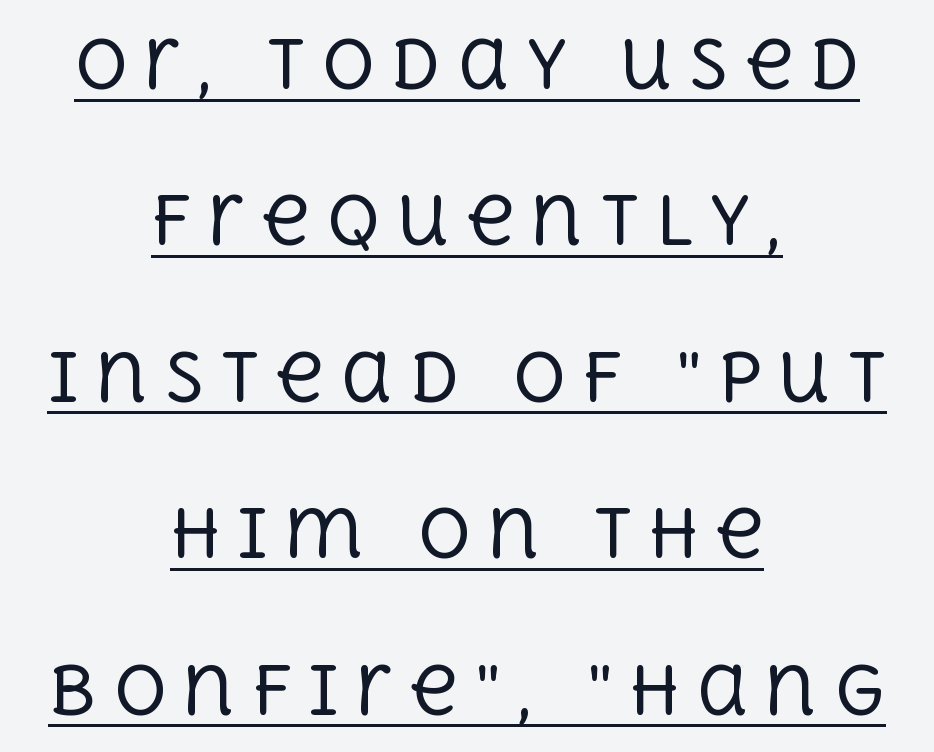
You can tell it's not italic because the verticals are truly vertical. Typographically, this falls in the serif category. Looks like someone drew a line under every word here. The passage shown is not bold in any degree.
